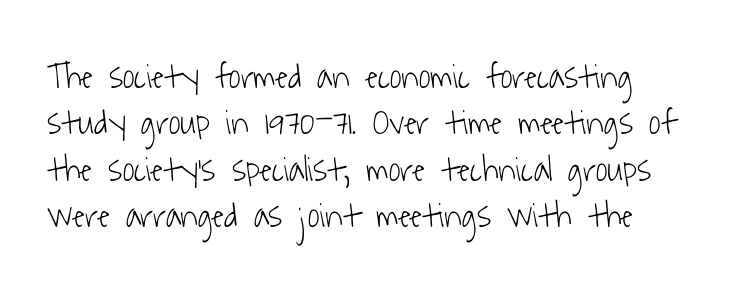
{"serif": "no", "bold": "no", "weight": "light", "width": "condensed", "stroke_contrast": "low", "x_height": "medium", "monospaced": "no", "underline": "no", "align": "left", "line_spacing": "normal", "line_spacing_ratio": 1.29, "letter_spacing": "normal", "letter_spacing_em": 0.0, "glyph_px": 36}
